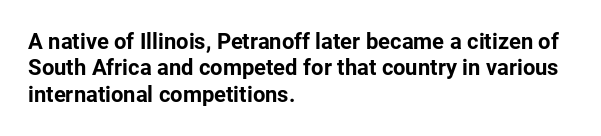
Stroke thickness is high; the sample reads as a true bold. Underline: absent. The horizontal fit of the characters is conventional and even. Do the letters lean? They stand straight. Horizontal alignment here is leftward, the default for most running prose.
